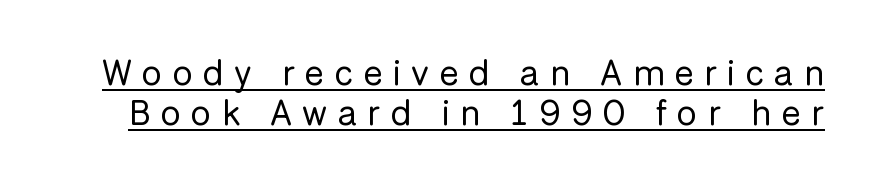
Observe the wide spacing: letters keep a clear distance from each other. This sample uses an upright cut, with every glyph sitting square on the baseline. The rendering shows plain stroke endings on the letterforms — a sans-serif design. Compared with undecorated copy, this sample adds a rule below the words.
